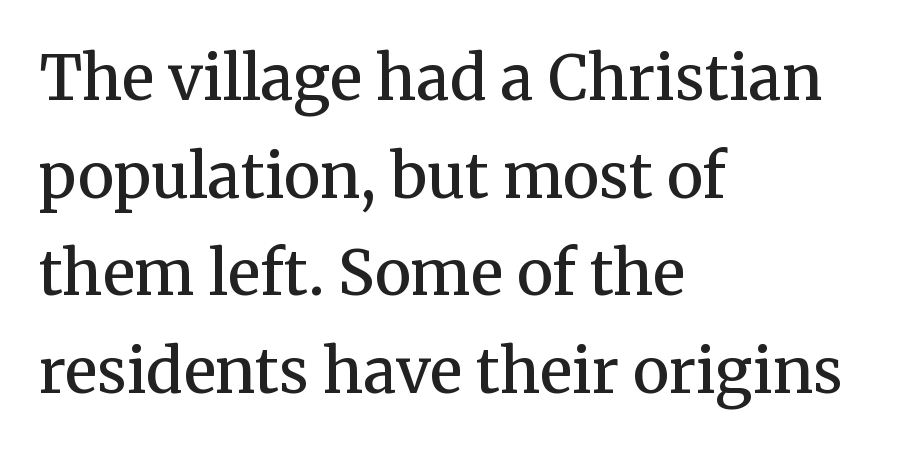
Notice how descenders clear the ascenders below comfortably — that's standard leading. On the weight axis this lands at semibold, roughly 600. The paragraph has a hard left edge and a soft right edge. Has an underline been added? It has not.
